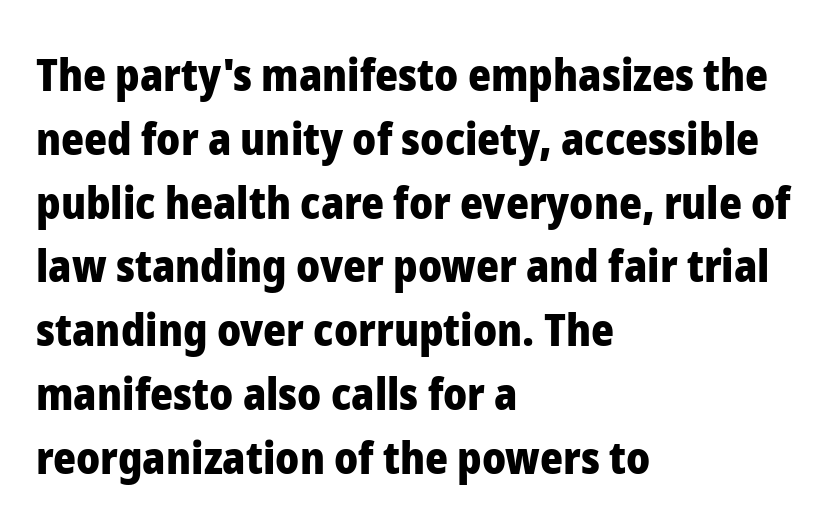
This is the regular roman posture of the typeface. Do the characters align in a grid? No, the font is proportional. Reading down the column, the eye jumps a familiar distance to each next line. Is this a sans? Yes — the strokes have no serifs. Casual observation: everything's shoved over to the left. Just letters on the line, the space beneath them empty.
